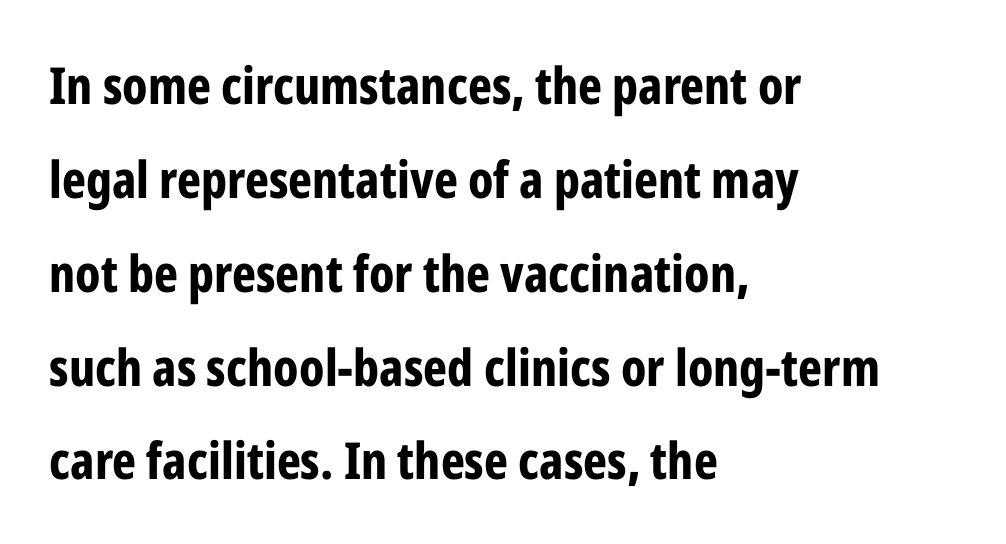
The image shows 51 px bold, condensed sans-serif type, upright; set left-aligned, line spacing 1.84x, normal letter spacing, not underlined; low stroke contrast and a medium x-height.
